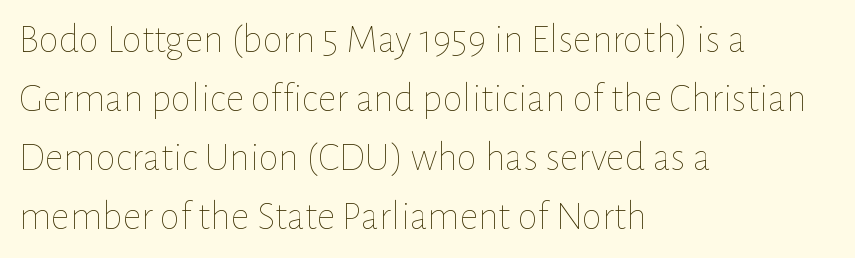
The image shows 41 px thin type, upright; set left-aligned, normal line spacing (1.44x), normal letter spacing, not underlined; low stroke contrast and a medium x-height.
